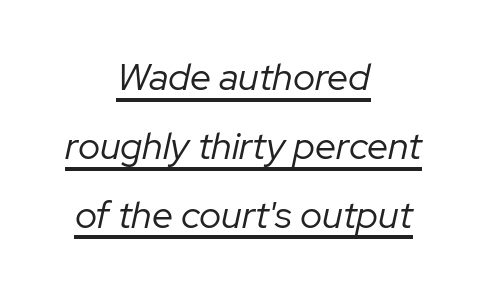
The image shows 38 px regular-weight type, italic (leaning right); set centered, line spacing 1.81x, normal letter spacing, underlined; low stroke contrast and a medium x-height.
